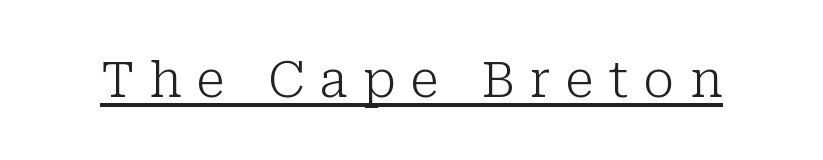
{"serif": "yes", "italic": "no", "bold": "no", "weight": "light", "width": "normal", "stroke_contrast": "low", "x_height": "medium", "monospaced": "no", "underline": "yes", "letter_spacing": "wide", "letter_spacing_em": 0.3, "glyph_px": 50}
